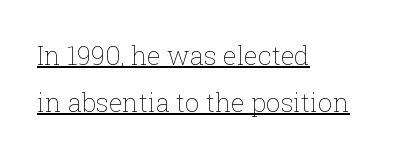
{"italic": "no", "bold": "no", "underline": "yes", "align": "left", "line_spacing_ratio": 1.8, "letter_spacing": "normal", "letter_spacing_em": 0.0, "glyph_px": 26}
